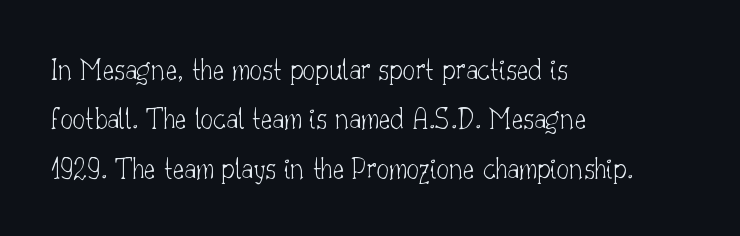
The image shows 31 px thin serif type, upright; set left-aligned, normal line spacing (1.59x), normal letter spacing, not underlined; low stroke contrast and a small x-height.
